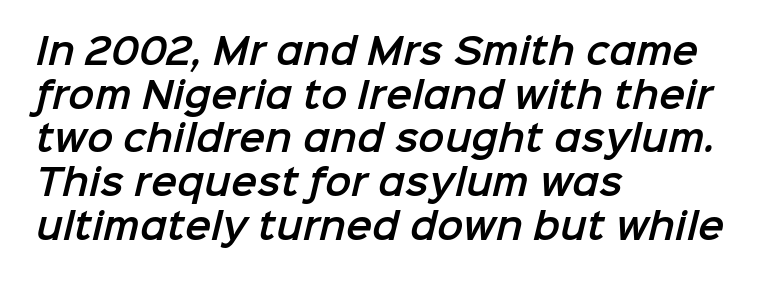
{"serif": "no", "width": "normal", "stroke_contrast": "low", "x_height": "medium", "monospaced": "no", "underline": "no", "align": "left", "line_spacing": "normal", "line_spacing_ratio": 1.25, "letter_spacing": "normal", "letter_spacing_em": 0.0, "glyph_px": 35}
